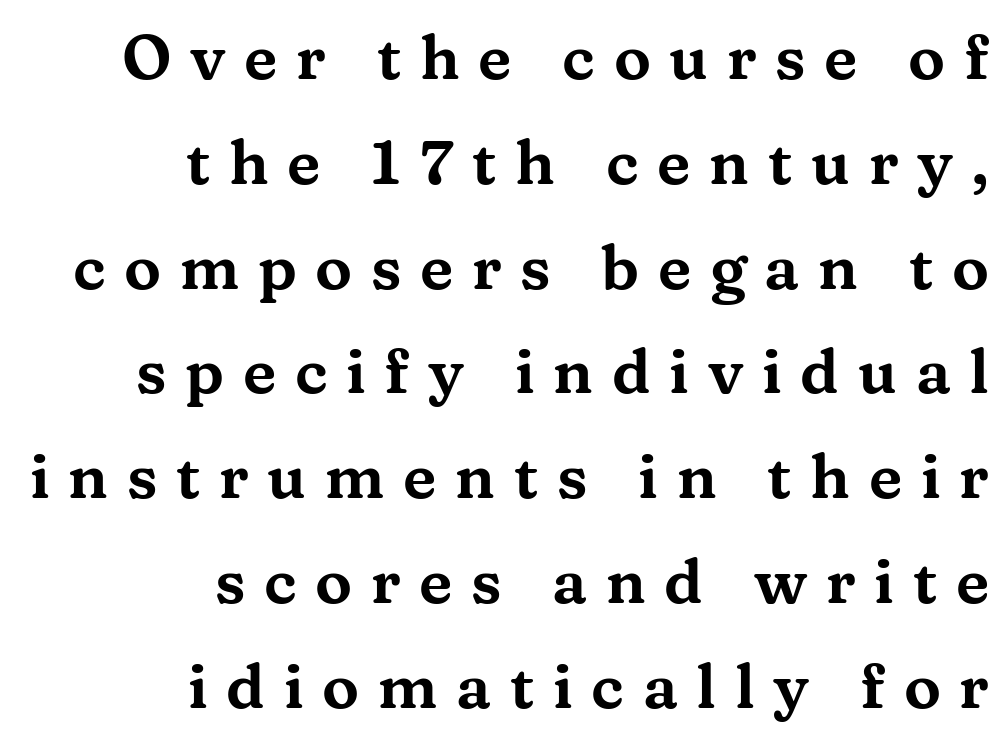
The zone under the glyphs is completely vacant. The rendering anchors every line to the right-hand side. Note the varied advance widths — an 'i' is clearly narrower than an 'm'. Stroke terminals: seriffed. Look at the tracking — it's clearly loosened, letters drifting apart.
